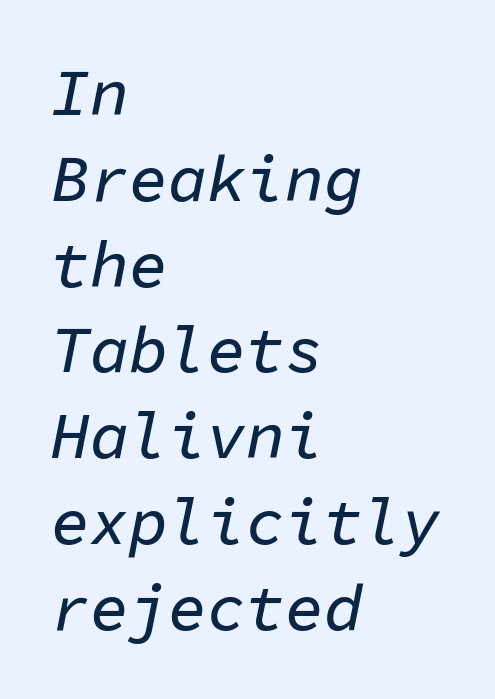
The image shows 65 px text type, italic (leaning right), monospaced; set left-aligned, normal line spacing (1.32x), normal letter spacing, not underlined; low stroke contrast and a medium x-height.
